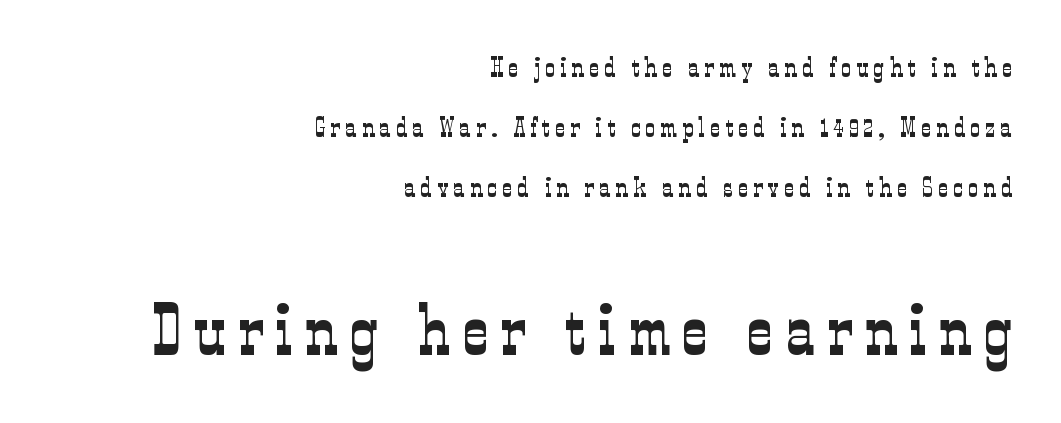
{"serif": "yes", "italic": "no", "bold": "no", "weight": "light", "width": "condensed", "stroke_contrast": "low", "x_height": "medium", "monospaced": "no", "underline": "no", "align": "right", "line_spacing": "loose", "line_spacing_ratio": 2.15, "larger_block": "second", "size_ratio": 2.54, "glyph_px": 71}
